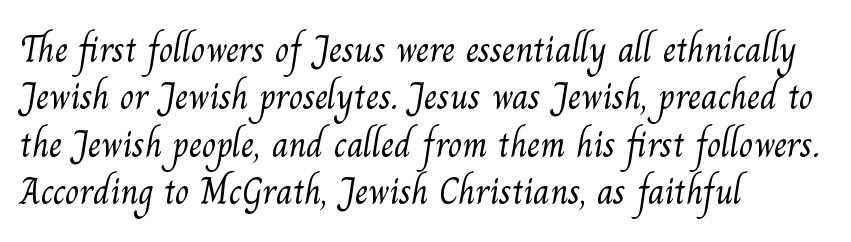
{"serif": "yes", "bold": "no", "weight": "light", "width": "normal", "stroke_contrast": "medium", "x_height": "small", "monospaced": "no", "underline": "no", "align": "left", "line_spacing": "normal", "line_spacing_ratio": 1.28, "letter_spacing": "normal", "letter_spacing_em": 0.0, "glyph_px": 37}
